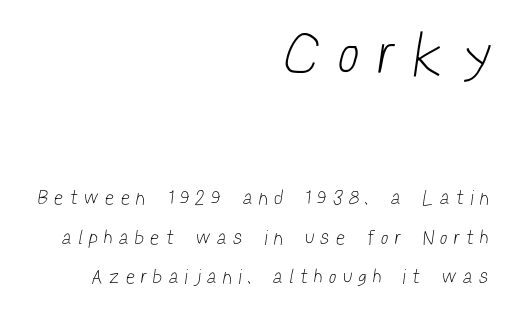
The characters display no serif detailing; their extremities are plain. Do the characters align in a grid? No, the font is proportional. Inter-character spacing is expanded well beyond the font's built-in metrics. Lines of text with bare space underneath.
